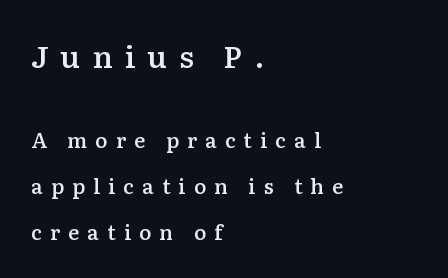
Q: Is the text bold? A: Semi-bold.
Q: Is the text italic (slanted)? A: No, it is upright.
Q: Is the typeface a serif or a sans-serif typeface? A: Serif.
Q: Is the text underlined? A: No.
Q: How is the paragraph aligned? A: Left-aligned.
Q: Is the spacing between letters normal or unusually wide? A: Unusually wide.
Q: Is the spacing between lines tight, normal or loose? A: Loose.
Q: Which block of text is set in a larger size, the first (top) or the second (bottom)? A: The first (top) one.
Q: Width (condensed, normal, or wide)? A: Normal.
Q: Stroke contrast? A: Low.
Q: x-height? A: Medium.
Q: Monospaced? A: No.
